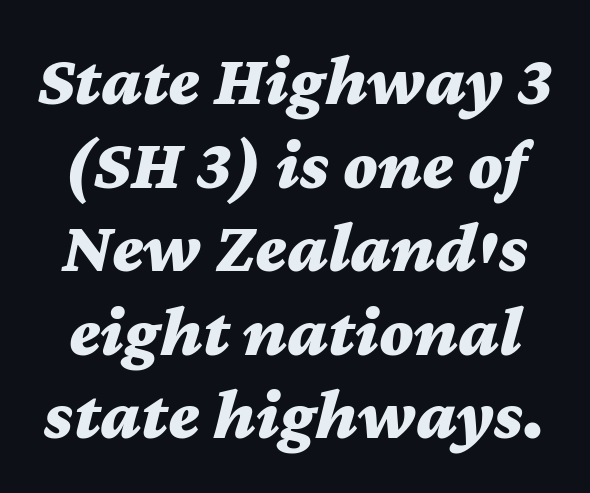
The image shows 72 px bold, wide type, italic (leaning right); set line spacing 1.16x, normal letter spacing, not underlined; medium stroke contrast and a medium x-height.
